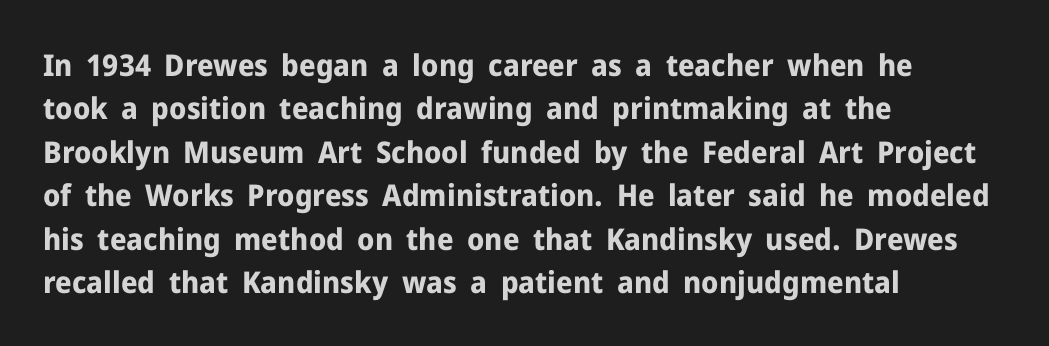
Words float on clear page, feet unadorned. Vertical strokes here are truly vertical. Typographic density is high because the face is bold. Spacing between characters is what you'd get straight out of the box. Every row of glyphs begins at an identical x-position on the left.
